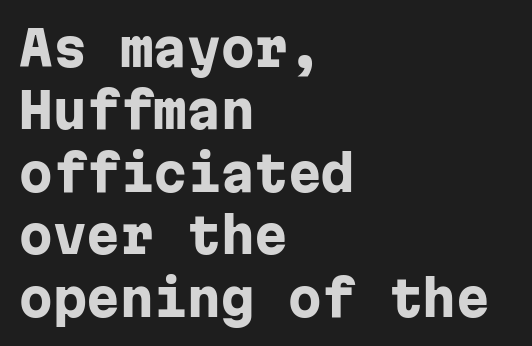
The image shows 48 px heavy sans-serif type, upright, monospaced; set left-aligned, normal line spacing (1.3x), normal letter spacing, not underlined; low stroke contrast and a medium x-height.
